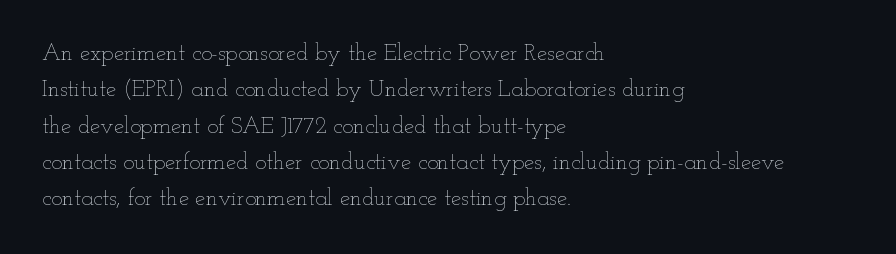
Compared with typical paragraphs, the rows here are spaced about the same. The letterforms sit at book weight or below. Ascenders rise straight up at ninety degrees. The lines are quadded left. Check the space under the baseline: it is left empty. Tracking value appears to be zero — textbook default spacing.
